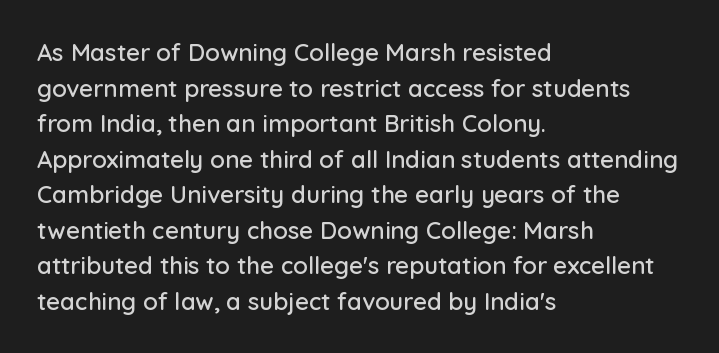
The image shows 24 px text type, upright; set left-aligned, normal line spacing (1.48x), normal letter spacing, not underlined.
